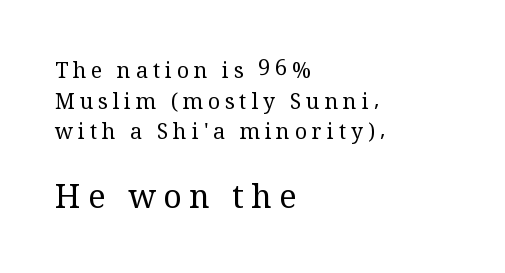
The image shows 32 px regular-weight serif type, upright; set left-aligned, normal line spacing (1.46x), unusually wide letter spacing (+0.24 em), not underlined; the second (bottom) block is 1.52x larger; medium stroke contrast and a medium x-height.
